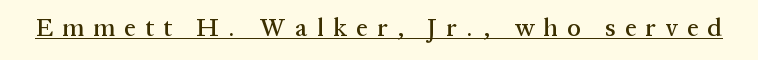
{"italic": "no", "underline": "yes", "letter_spacing": "wide", "letter_spacing_em": 0.38, "glyph_px": 25}
